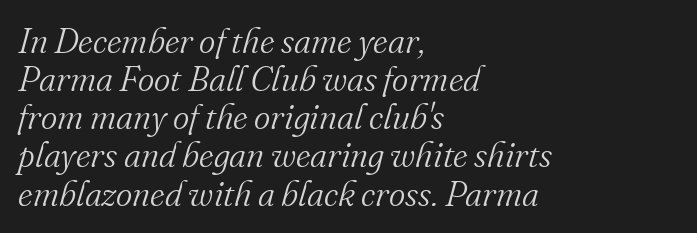
Weight: not bold — regular or lighter. This sample uses plain, unmodified letter spacing. An italicized treatment has been applied to the whole sample. This sample uses a serif face. Line starts are locked; line ends wander.
